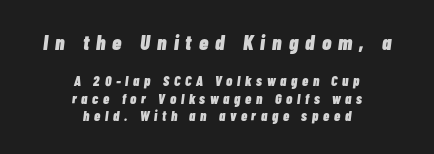
The specimen omits any rule beneath the text block's lines. Normally led — the rows are evenly, conventionally spaced. The tracking reads as deliberately expanded to a designer's eye. Style check: oblique.
